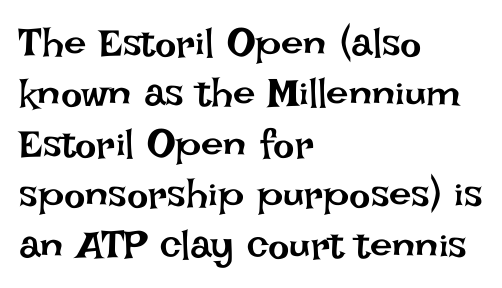
The image shows 40 px regular-weight type, upright; set left-aligned, normal line spacing (1.26x), normal letter spacing, not underlined; low stroke contrast and a large x-height.
